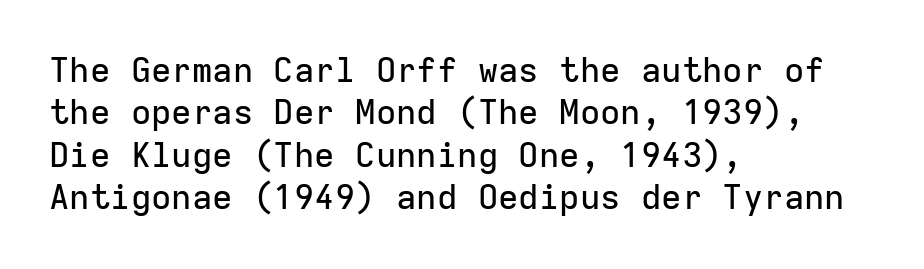
Stroke terminals: plain, sans-serif. Rendered with straight, roman letterforms. Each new line begins a customary step beneath the previous one. The passage shown is typed in a monospace face where columns stay perfectly aligned. The area under the type is left untouched.
